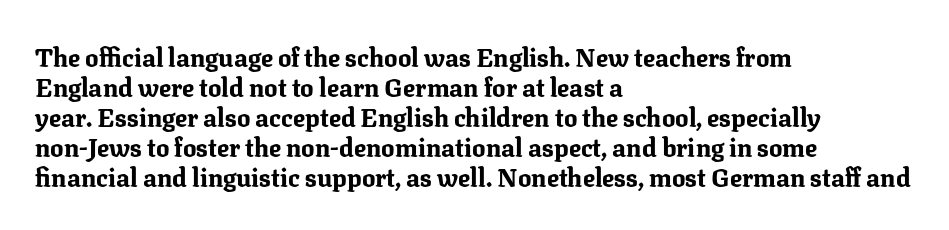
Default kerning and tracking; the words read as compact shapes. The letters stand upright; this is a roman face. Pretty heavy lettering here — definitely bold. The words here are not underlined.
